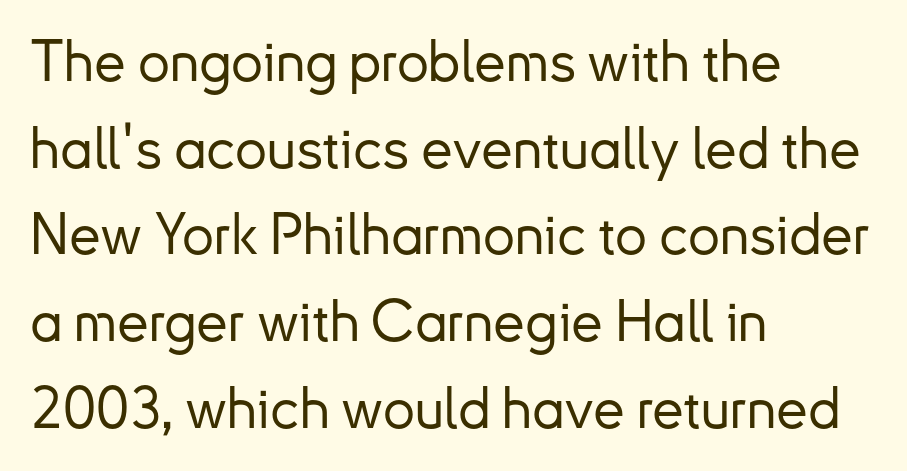
Q: Is the text italic (slanted)? A: No, it is upright.
Q: Is the typeface a serif or a sans-serif typeface? A: Sans-serif.
Q: Is the text underlined? A: No.
Q: How is the paragraph aligned? A: Left-aligned.
Q: Is the spacing between letters normal or unusually wide? A: Normal.
Q: Is the spacing between lines tight, normal or loose? A: Normal.
Q: Width (condensed, normal, or wide)? A: Normal.
Q: Stroke contrast? A: Low.
Q: x-height? A: Small.
Q: Monospaced? A: No.
